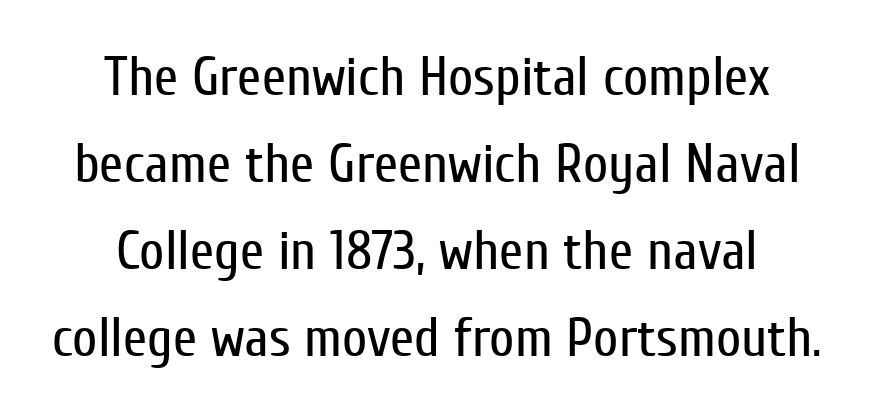
The image shows 55 px regular-weight, condensed sans-serif type, upright; set normal line spacing (1.58x), normal letter spacing, not underlined; low stroke contrast and a medium x-height.
